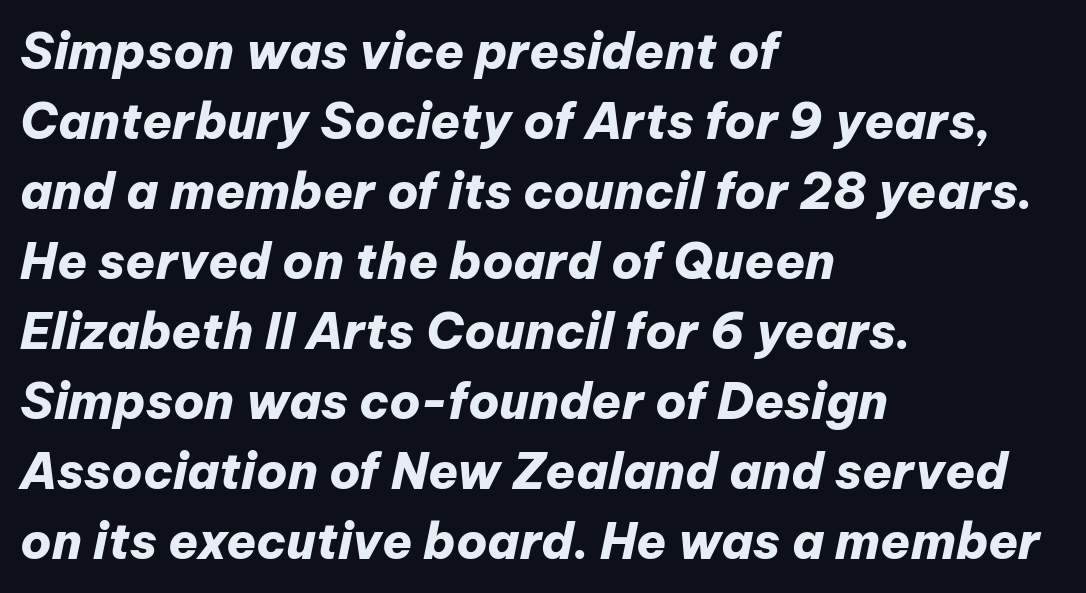
{"italic": "yes", "lean": "right", "slant_degrees": 12, "bold": "yes", "weight": "heavy", "width": "normal", "stroke_contrast": "low", "x_height": "medium", "monospaced": "no", "underline": "no", "align": "left", "line_spacing": "normal", "line_spacing_ratio": 1.43, "letter_spacing": "normal", "letter_spacing_em": 0.0, "glyph_px": 49}
